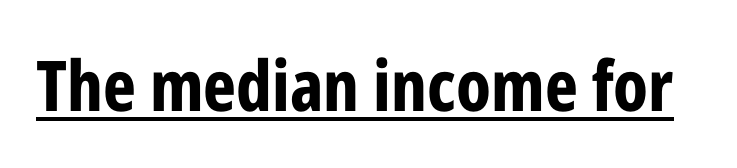
Does the lettering tilt? It doesn't — this is upright. Short note: letters normally spaced. A continuous stroke trails under the words, as in a hyperlink. Here the designer chose a conventional face with non-uniform glyph widths.
